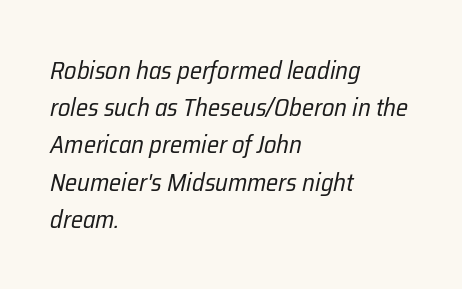
Q: Is the text bold? A: No.
Q: Is the text italic (slanted)? A: Yes, it leans right by about 12 degrees.
Q: Is the text underlined? A: No.
Q: How is the paragraph aligned? A: Left-aligned.
Q: Is the spacing between letters normal or unusually wide? A: Normal.
Q: Is the spacing between lines tight, normal or loose? A: Normal.
